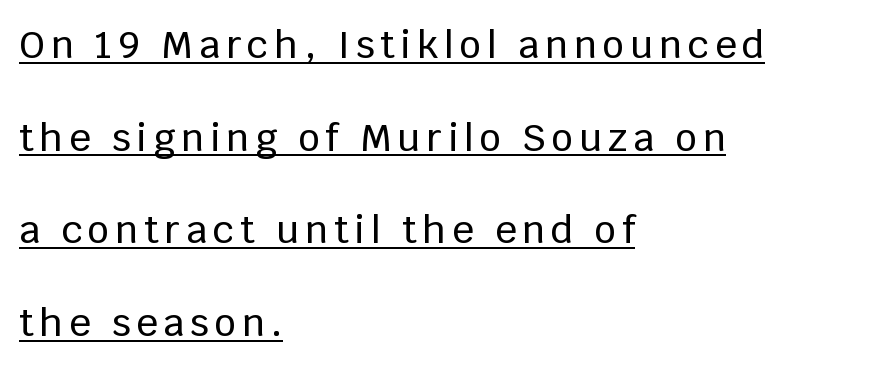
{"serif": "no", "italic": "no", "width": "normal", "stroke_contrast": "low", "x_height": "large", "monospaced": "no", "underline": "yes", "align": "left", "line_spacing": "loose", "line_spacing_ratio": 2.44, "glyph_px": 38}
